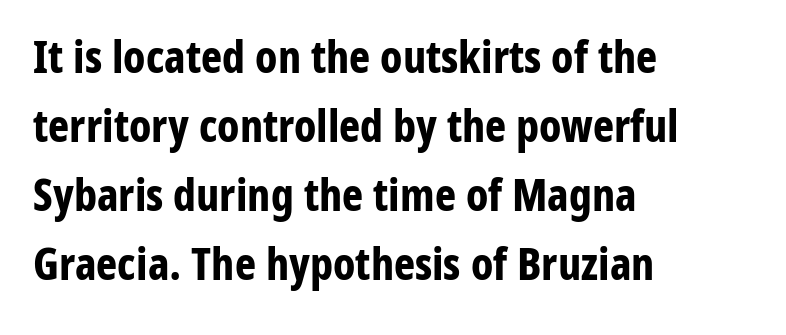
The image shows 45 px bold, condensed sans-serif type, upright; set left-aligned, normal line spacing (1.53x), normal letter spacing, not underlined; low stroke contrast and a medium x-height.
